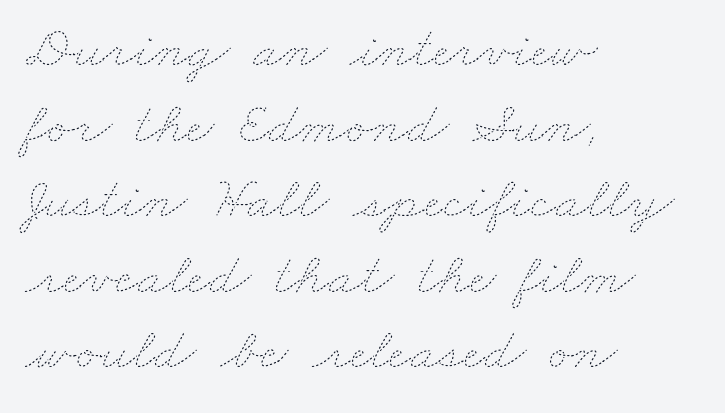
{"bold": "no", "weight": "thin", "width": "wide", "stroke_contrast": "low", "x_height": "small", "monospaced": "no", "underline": "no", "align": "left", "line_spacing": "normal", "line_spacing_ratio": 1.28, "letter_spacing": "normal", "letter_spacing_em": 0.0, "glyph_px": 59}
